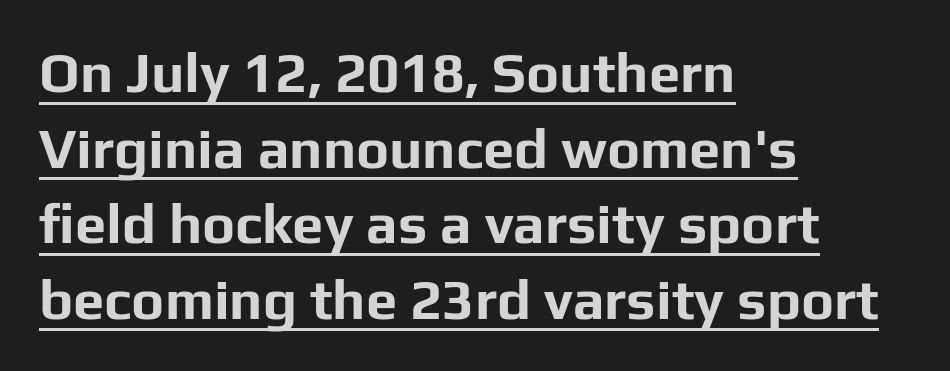
Q: Is the text bold? A: Yes.
Q: Is the text italic (slanted)? A: No, it is upright.
Q: Is the typeface a serif or a sans-serif typeface? A: Sans-serif.
Q: Is the text underlined? A: Yes.
Q: How is the paragraph aligned? A: Left-aligned.
Q: Is the spacing between letters normal or unusually wide? A: Normal.
Q: Is the spacing between lines tight, normal or loose? A: Normal.
Q: Width (condensed, normal, or wide)? A: Normal.
Q: Stroke contrast? A: Low.
Q: x-height? A: Medium.
Q: Monospaced? A: No.
